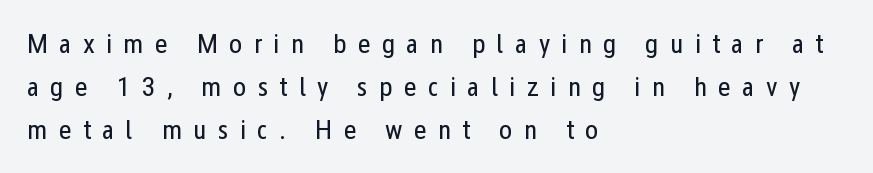
The image shows 28 px regular-weight, condensed sans-serif type, upright; set left-aligned, normal line spacing (1.53x), unusually wide letter spacing (+0.4 em), not underlined; low stroke contrast and a medium x-height.
